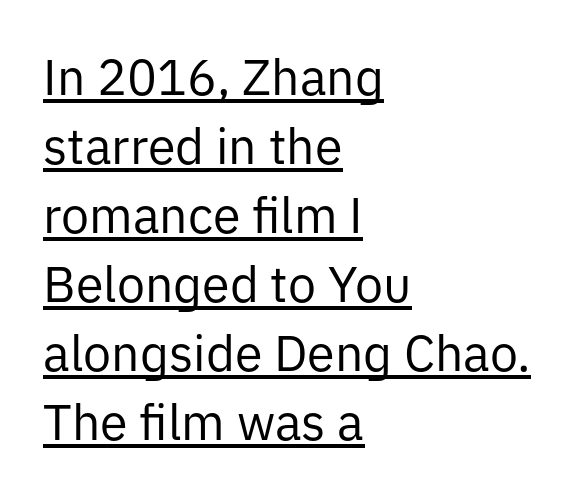
Q: Is the text bold? A: No.
Q: Is the text italic (slanted)? A: No, it is upright.
Q: Is the typeface a serif or a sans-serif typeface? A: Sans-serif.
Q: Is the text underlined? A: Yes.
Q: How is the paragraph aligned? A: Left-aligned.
Q: Is the spacing between letters normal or unusually wide? A: Normal.
Q: Is the spacing between lines tight, normal or loose? A: Normal.
Q: Width (condensed, normal, or wide)? A: Normal.
Q: Stroke contrast? A: Low.
Q: x-height? A: Medium.
Q: Monospaced? A: No.
